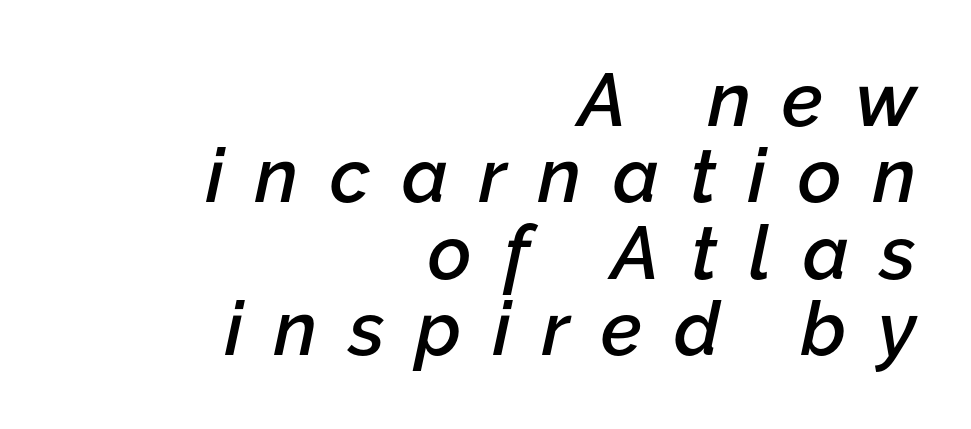
{"italic": "yes", "lean": "right", "slant_degrees": 12, "bold": "semi", "weight": "semibold", "width": "normal", "stroke_contrast": "low", "x_height": "medium", "monospaced": "no", "underline": "no", "align": "right", "line_spacing": "tight", "line_spacing_ratio": 1.02, "letter_spacing": "wide", "letter_spacing_em": 0.42, "glyph_px": 75}
